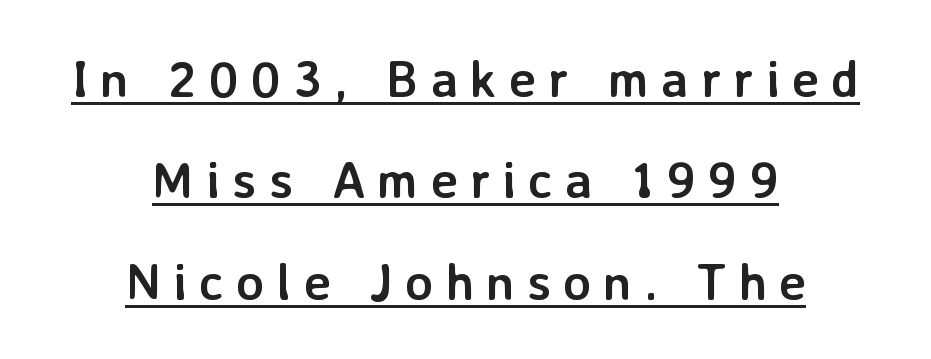
Spacing verdict: proportional, widths tailored to each character. This sample uses an upright cut, with every glyph sitting square on the baseline. Notice the wide empty band between every row — that's loose leading. Observe the absence of serifs on each vertical stroke in this sample. Quick note: underline on. The face used here is rendered with a markedly widened letterfit.
